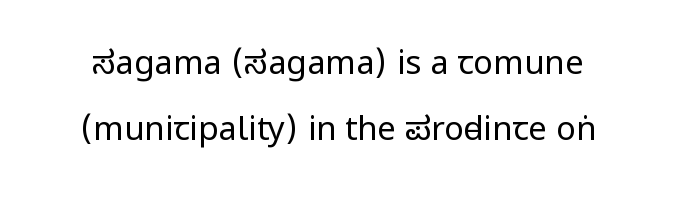
Q: Is the text bold? A: No.
Q: Is the text italic (slanted)? A: No, it is upright.
Q: Is the typeface a serif or a sans-serif typeface? A: Sans-serif.
Q: Is the text underlined? A: No.
Q: Is the spacing between letters normal or unusually wide? A: Normal.
Q: Is the spacing between lines tight, normal or loose? A: Loose.
Q: Width (condensed, normal, or wide)? A: Condensed.
Q: Stroke contrast? A: Low.
